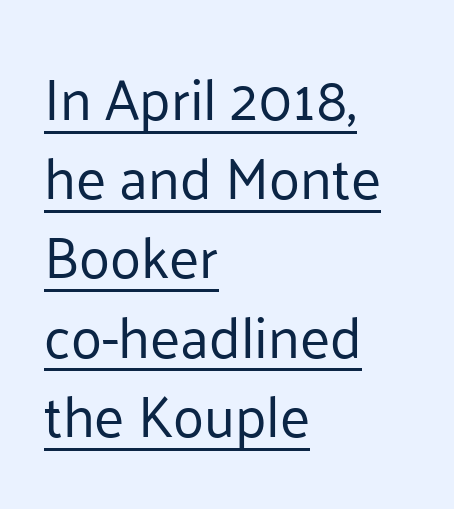
The image shows 57 px regular-weight sans-serif type, upright; set left-aligned, normal line spacing (1.39x), normal letter spacing, underlined; low stroke contrast and a medium x-height.
